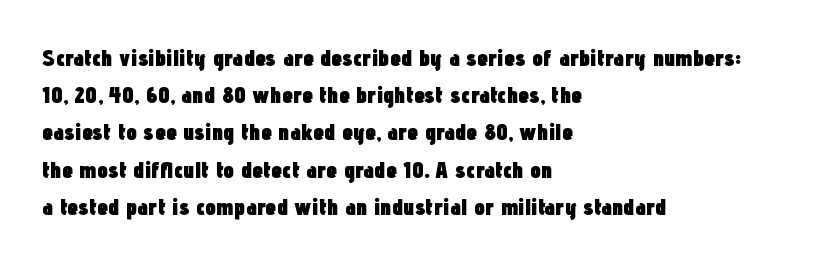
The passage shown has conventional tracking throughout. Underline: absent. The lines in this sample share a left origin and differ only in where they stop. These lines carry a lot of weight — the face is fully bold. Leading: standard. Characters remain perfectly vertical along every line.
